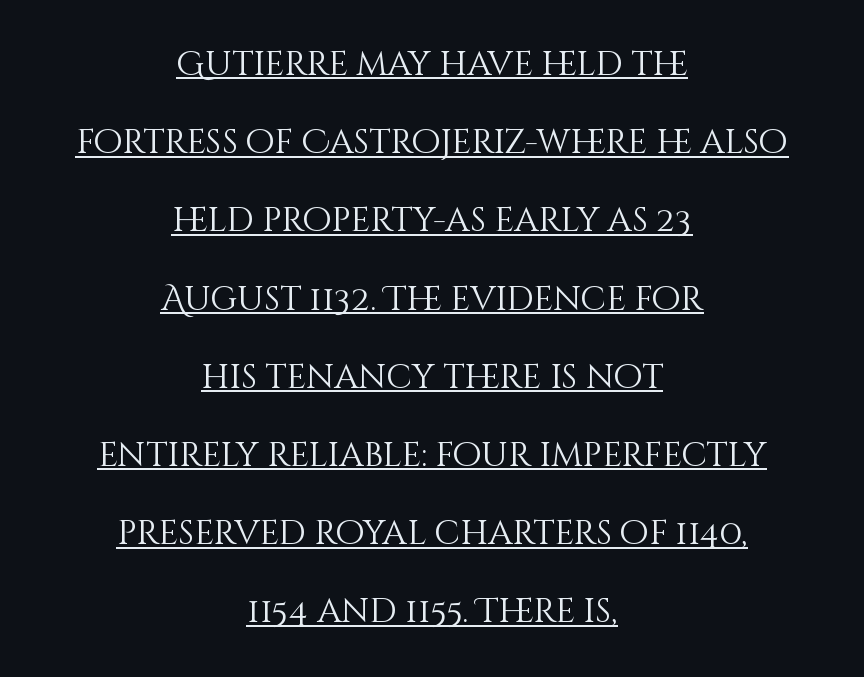
Q: Is the text bold? A: No.
Q: Is the text italic (slanted)? A: No, it is upright.
Q: Is the text underlined? A: Yes.
Q: How is the paragraph aligned? A: Centered.
Q: Is the spacing between letters normal or unusually wide? A: Normal.
Q: Is the spacing between lines tight, normal or loose? A: Loose.
Q: Width (condensed, normal, or wide)? A: Normal.
Q: Stroke contrast? A: Medium.
Q: x-height? A: Large.
Q: Monospaced? A: No.
